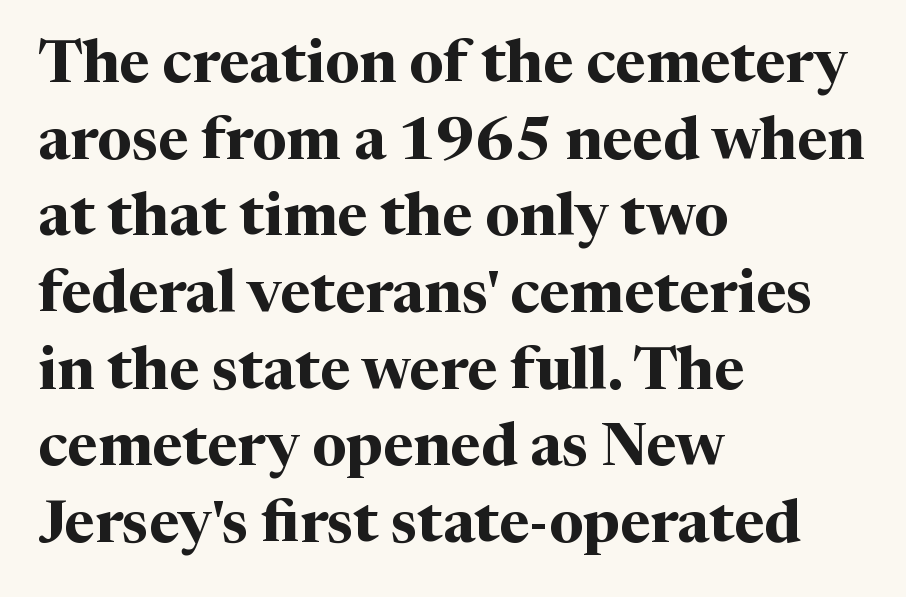
The image shows 59 px bold serif type, upright; set left-aligned, normal line spacing (1.3x), normal letter spacing, not underlined; medium stroke contrast and a medium x-height.
